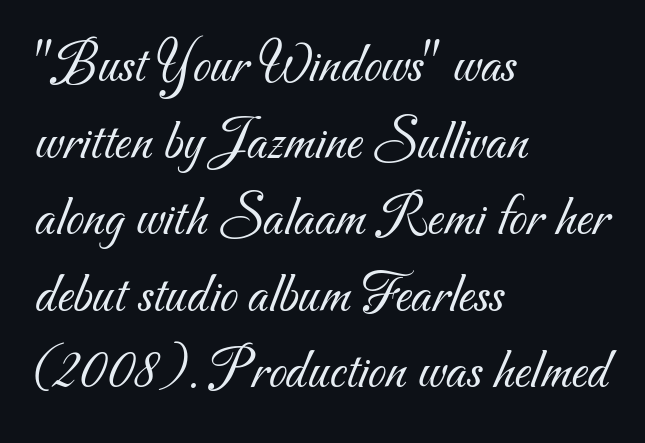
Q: Is the text bold? A: No.
Q: Is the typeface a serif or a sans-serif typeface? A: Sans-serif.
Q: Is the text underlined? A: No.
Q: How is the paragraph aligned? A: Left-aligned.
Q: Is the spacing between letters normal or unusually wide? A: Normal.
Q: Is the spacing between lines tight, normal or loose? A: Normal.
Q: Width (condensed, normal, or wide)? A: Normal.
Q: Stroke contrast? A: Medium.
Q: x-height? A: Small.
Q: Monospaced? A: No.
